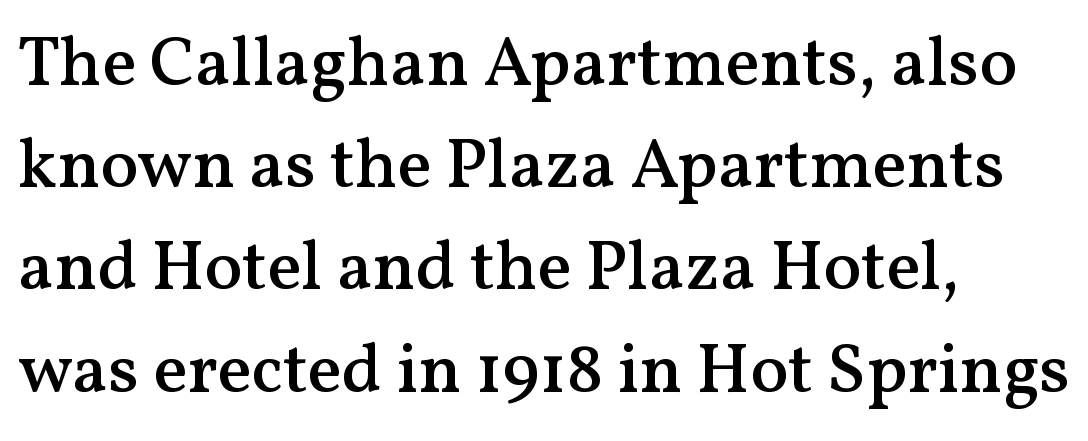
Horizontal alignment here is leftward, the default for most running prose. Proportional: the letters do not fall into vertical columns. Words appear dense and cohesive because spacing is normal. Look at the bottom of the vertical strokes: they flare into serifs here.
